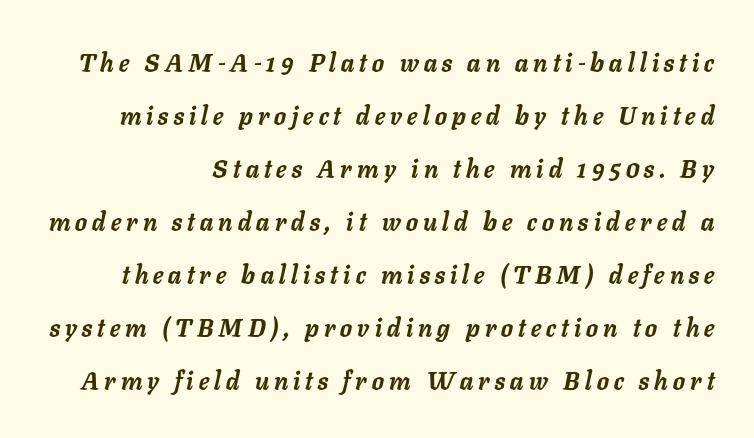
{"italic": "yes", "lean": "right", "slant_degrees": 11, "bold": "yes", "underline": "no", "line_spacing": "loose", "line_spacing_ratio": 2.12, "letter_spacing": "wide", "letter_spacing_em": 0.21, "glyph_px": 25}
